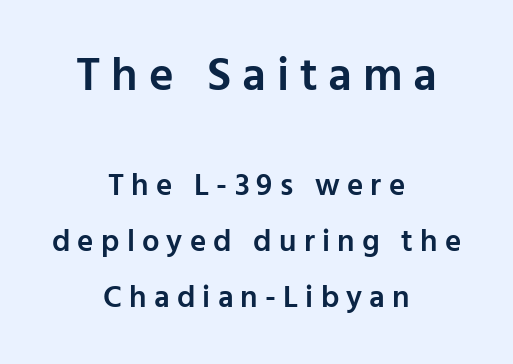
These lines are rendered in a variable-pitch font. Scale decreases going downward across the two blocks. Every row of glyphs is offset so its center matches the block's center. Posture: vertical. The area under the type is left untouched.
